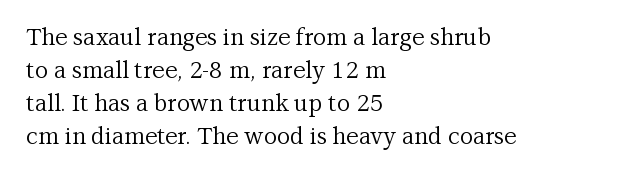
The image shows 23 px text type, upright; set left-aligned, normal line spacing (1.44x), normal letter spacing, not underlined.
